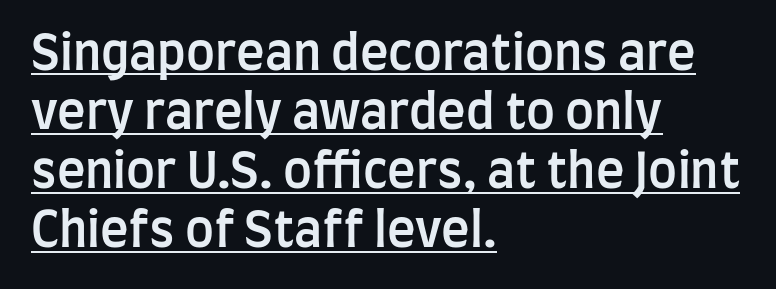
The image shows 48 px semibold, condensed sans-serif type, upright; set left-aligned, line spacing 1.23x, normal letter spacing, underlined; low stroke contrast and a large x-height.
